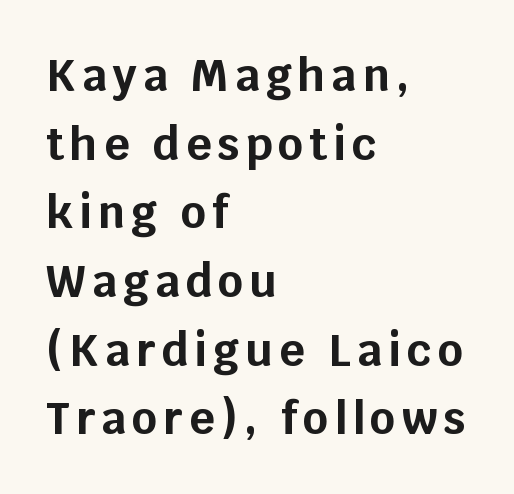
{"serif": "no", "italic": "no", "bold": "yes", "weight": "bold", "width": "normal", "stroke_contrast": "low", "x_height": "large", "monospaced": "no", "underline": "no", "align": "left", "line_spacing": "normal", "line_spacing_ratio": 1.56, "glyph_px": 44}
